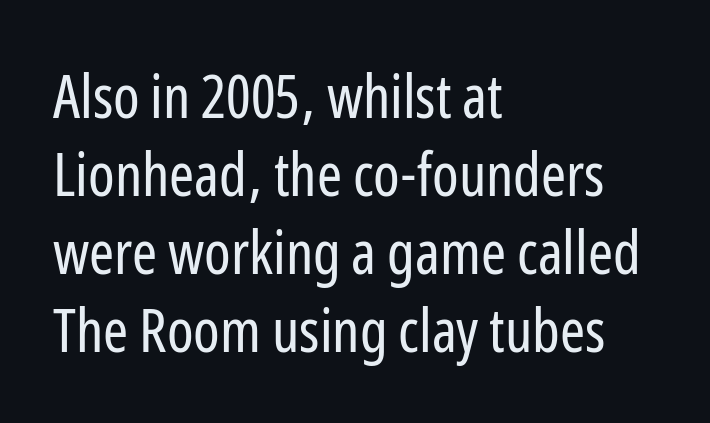
{"serif": "no", "italic": "no", "bold": "no", "weight": "regular", "width": "condensed", "stroke_contrast": "low", "x_height": "medium", "monospaced": "no", "underline": "no", "align": "left", "line_spacing": "normal", "line_spacing_ratio": 1.3, "letter_spacing": "normal", "letter_spacing_em": 0.0, "glyph_px": 60}
